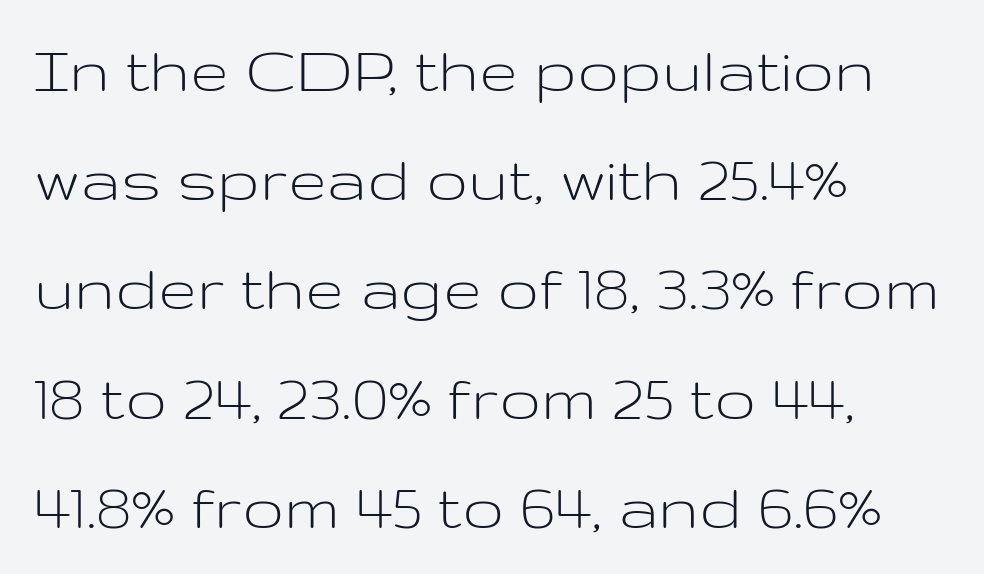
This sample has the flowing, uneven cadence of proportional lettering. The font is comparable to plain body text, perhaps lighter. The vertical gap from one line to the next is medium. Rendered with straight, roman letterforms.
